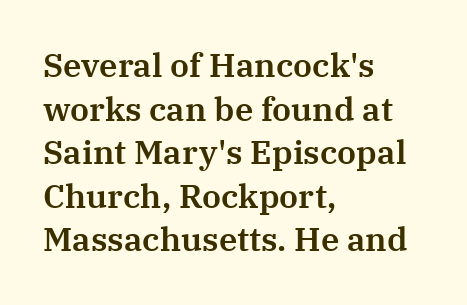
Q: Is the text italic (slanted)? A: No, it is upright.
Q: Is the typeface a serif or a sans-serif typeface? A: Serif.
Q: Is the text underlined? A: No.
Q: How is the paragraph aligned? A: Left-aligned.
Q: Is the spacing between letters normal or unusually wide? A: Normal.
Q: Is the spacing between lines tight, normal or loose? A: Normal.
Q: Width (condensed, normal, or wide)? A: Normal.
Q: Stroke contrast? A: Medium.
Q: x-height? A: Medium.
Q: Monospaced? A: No.
